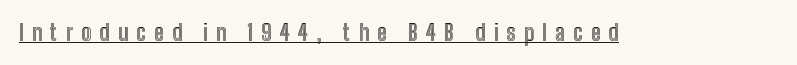
Q: Is the text italic (slanted)? A: No, it is upright.
Q: Is the text underlined? A: Yes.
Q: Is the spacing between letters normal or unusually wide? A: Unusually wide.
